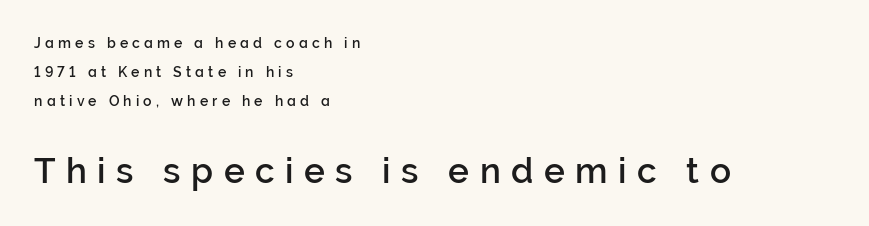
{"serif": "no", "italic": "no", "width": "normal", "stroke_contrast": "low", "x_height": "medium", "monospaced": "no", "underline": "no", "align": "left", "line_spacing": "loose", "line_spacing_ratio": 2.06, "letter_spacing": "wide", "letter_spacing_em": 0.3, "larger_block": "second", "size_ratio": 2.5, "glyph_px": 35}
